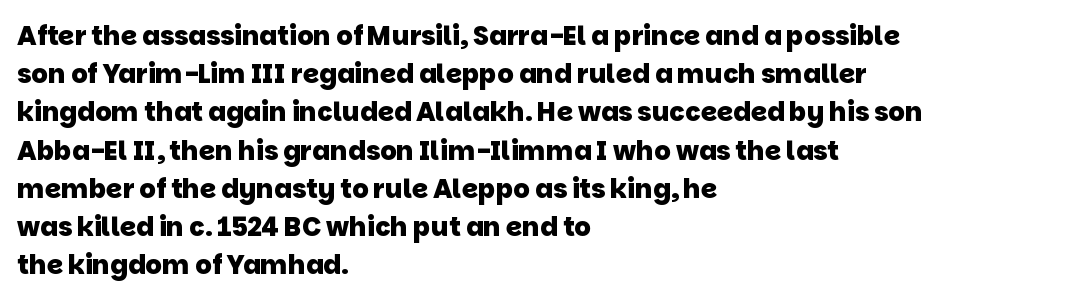
Q: Is the text bold? A: Yes.
Q: Is the text underlined? A: No.
Q: How is the paragraph aligned? A: Left-aligned.
Q: Is the spacing between letters normal or unusually wide? A: Normal.
Q: Is the spacing between lines tight, normal or loose? A: Normal.
